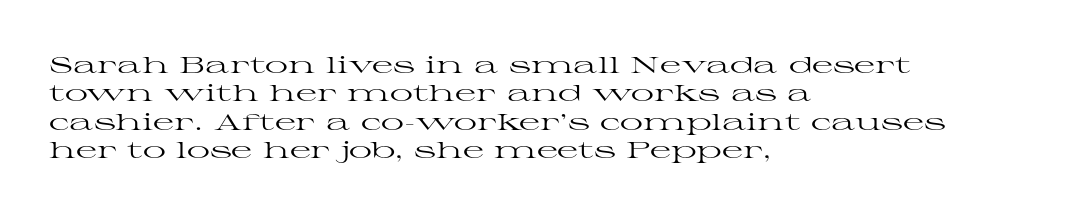
{"italic": "no", "bold": "no", "underline": "no", "align": "left", "line_spacing_ratio": 1.23, "letter_spacing": "normal", "letter_spacing_em": 0.0, "glyph_px": 23}
